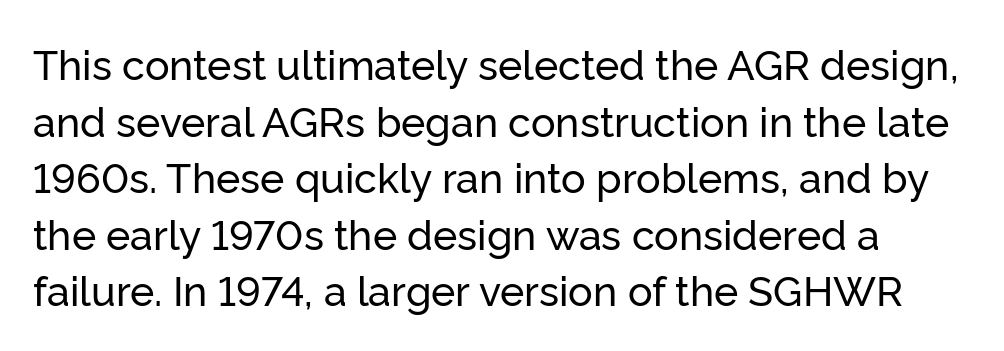
{"serif": "no", "italic": "no", "width": "normal", "stroke_contrast": "low", "x_height": "medium", "monospaced": "no", "underline": "no", "line_spacing": "normal", "line_spacing_ratio": 1.38, "letter_spacing": "normal", "letter_spacing_em": 0.0, "glyph_px": 41}
